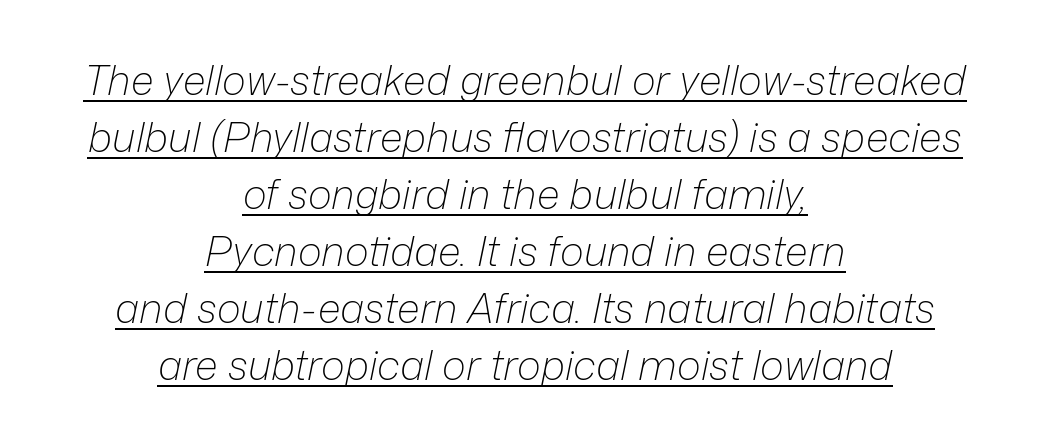
Q: Is the text bold? A: No.
Q: Is the text italic (slanted)? A: Yes, it leans right by about 12 degrees.
Q: Is the text underlined? A: Yes.
Q: How is the paragraph aligned? A: Centered.
Q: Is the spacing between letters normal or unusually wide? A: Normal.
Q: Is the spacing between lines tight, normal or loose? A: Normal.
Q: Width (condensed, normal, or wide)? A: Normal.
Q: Stroke contrast? A: Low.
Q: x-height? A: Medium.
Q: Monospaced? A: No.
